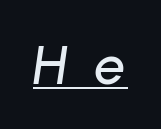
Q: Is the text italic (slanted)? A: Yes, it leans right by about 8 degrees.
Q: Is the text underlined? A: Yes.
Q: Is the spacing between letters normal or unusually wide? A: Unusually wide.
Q: Width (condensed, normal, or wide)? A: Normal.
Q: Stroke contrast? A: Low.
Q: x-height? A: Medium.
Q: Monospaced? A: No.
